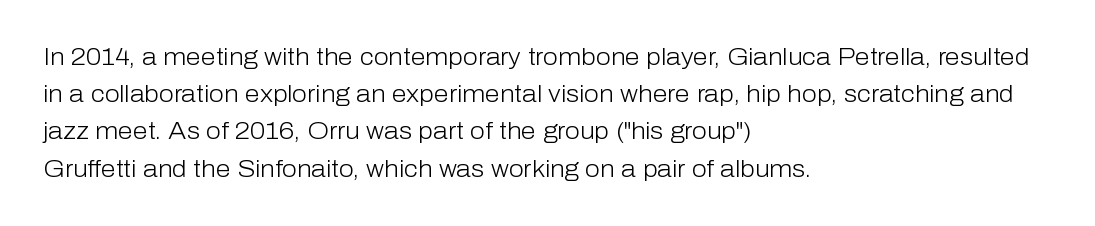
Ordinary non-slanted type is in use. This sample uses plain, unmodified letter spacing. Has an underline been added? It has not. The designer left line spacing at the default. The cut favours lightness, reaching ordinary text weight at its darkest. Layout note: lines flush left.
